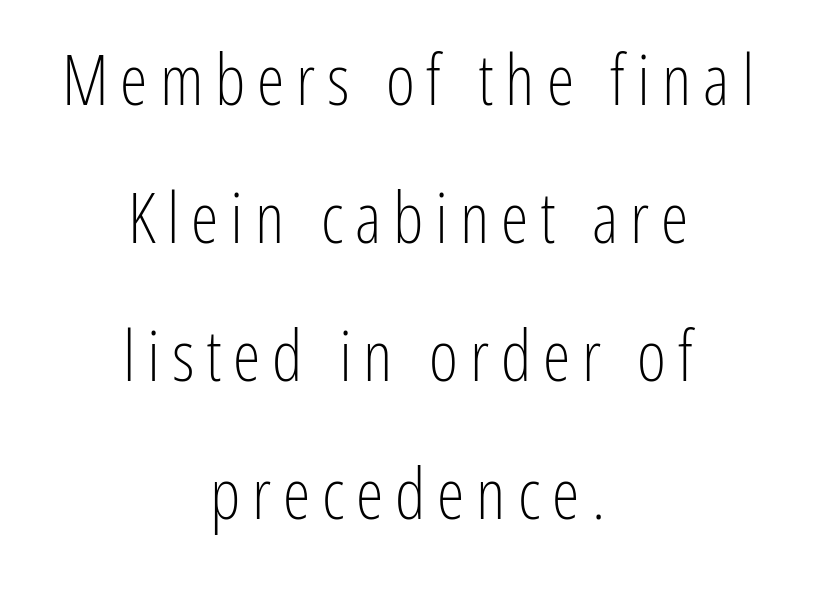
{"serif": "no", "italic": "no", "bold": "no", "weight": "light", "width": "condensed", "stroke_contrast": "low", "x_height": "medium", "monospaced": "no", "underline": "no", "align": "center", "line_spacing": "loose", "line_spacing_ratio": 1.97, "glyph_px": 70}
